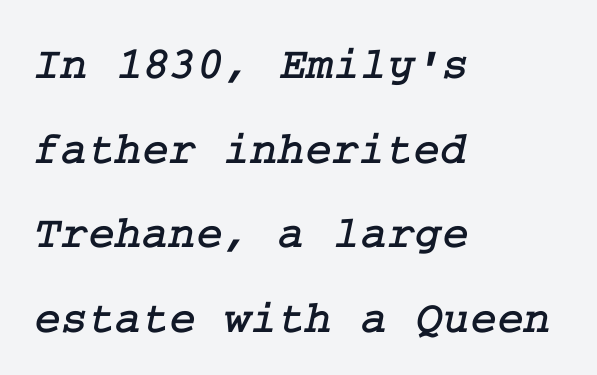
The strip under each line holds only bare page. These lines are set flush left with a ragged right edge. The typeface chosen for these lines features serifs. Observe the ordinary spacing: letters are neighbours, not strangers.
